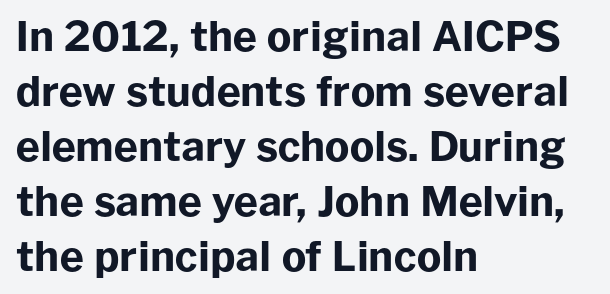
{"serif": "no", "italic": "no", "bold": "yes", "weight": "bold", "width": "normal", "stroke_contrast": "low", "x_height": "medium", "monospaced": "no", "underline": "no", "align": "left", "line_spacing": "normal", "line_spacing_ratio": 1.34, "letter_spacing": "normal", "letter_spacing_em": 0.0, "glyph_px": 41}
